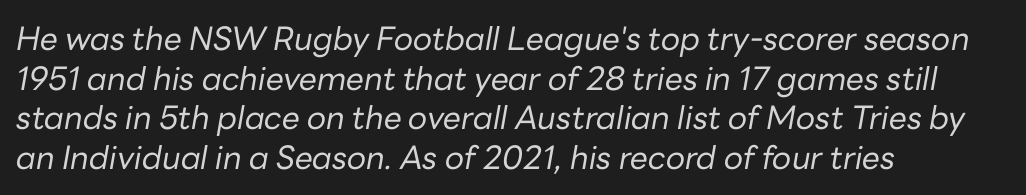
The image shows 32 px regular-weight type, italic (leaning right); set left-aligned, line spacing 1.24x, normal letter spacing, not underlined; low stroke contrast and a medium x-height.
